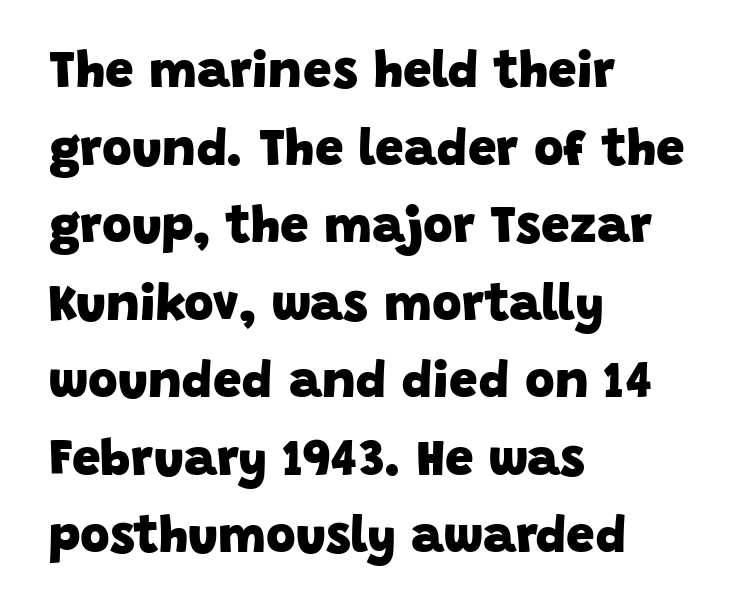
{"serif": "no", "bold": "yes", "weight": "heavy", "width": "normal", "stroke_contrast": "low", "x_height": "large", "monospaced": "no", "underline": "no", "align": "left", "line_spacing": "normal", "line_spacing_ratio": 1.52, "letter_spacing": "normal", "letter_spacing_em": 0.0, "glyph_px": 51}
